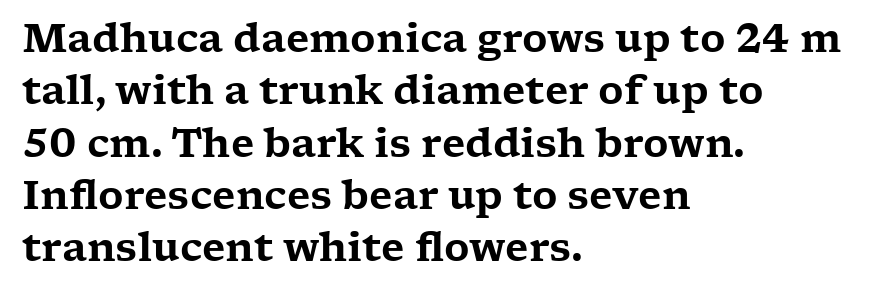
The letters carry serifs — small finishing strokes at the ends of their stems. Tall strokes in this sample are plumb rather than angled. Each new line begins a customary step beneath the previous one. This sample is left-justified, so line endings fall wherever the words run out. The horizontal fit of the characters is conventional and even.
